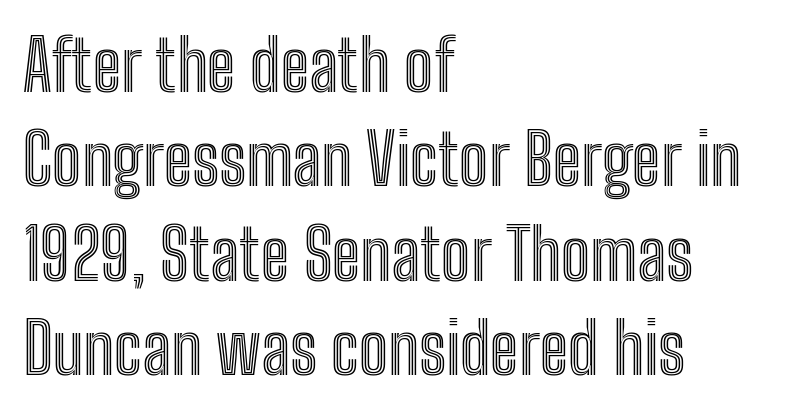
The image shows 70 px condensed type, upright; set left-aligned, normal line spacing (1.35x), normal letter spacing, not underlined; a medium x-height.
